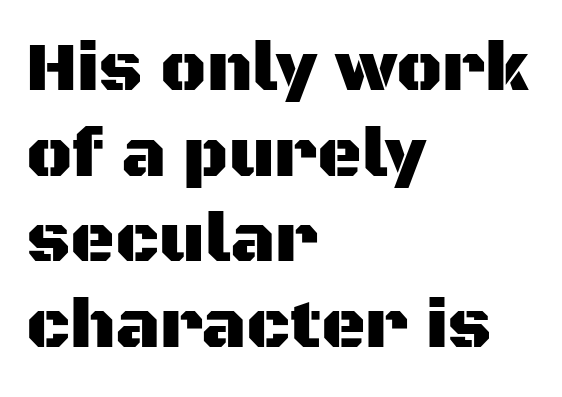
{"serif": "no", "italic": "no", "width": "normal", "stroke_contrast": "medium", "x_height": "large", "monospaced": "no", "underline": "no", "align": "left", "line_spacing_ratio": 1.24, "letter_spacing": "normal", "letter_spacing_em": 0.0, "glyph_px": 69}
